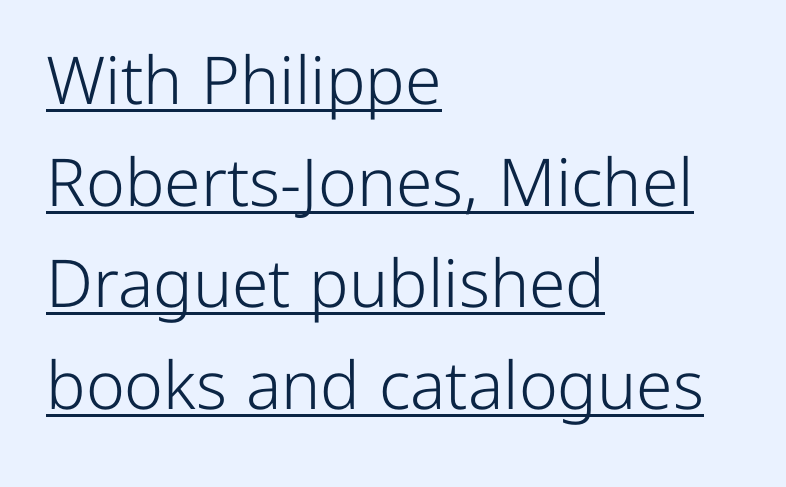
A typographer would call this underscored text. No italicization has been applied; the sample stays upright. Serif or sans? Sans — the stroke terminals are bare. Line spacing here is normal.
